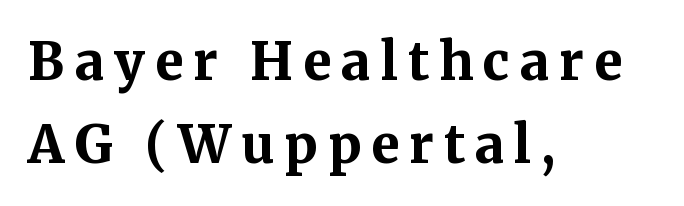
Q: Is the text bold? A: Yes.
Q: Is the text italic (slanted)? A: No, it is upright.
Q: Is the typeface a serif or a sans-serif typeface? A: Serif.
Q: Is the text underlined? A: No.
Q: How is the paragraph aligned? A: Left-aligned.
Q: Is the spacing between lines tight, normal or loose? A: Normal.
Q: Width (condensed, normal, or wide)? A: Normal.
Q: Stroke contrast? A: Medium.
Q: x-height? A: Medium.
Q: Monospaced? A: No.
